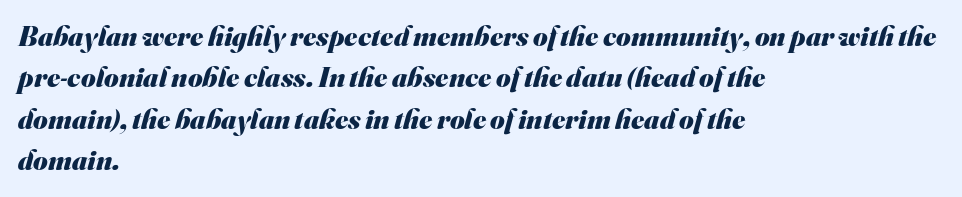
Evenly set lines give the paragraph a standard silhouette. You can tell from the bare stems that sans-serif type was used. Nobody drew a line under any word here. Nobody touched the tracking dial on this one. Students, this is bold: see how much ink each stroke carries. The letters advance in unequal steps, a hallmark of proportional type.
